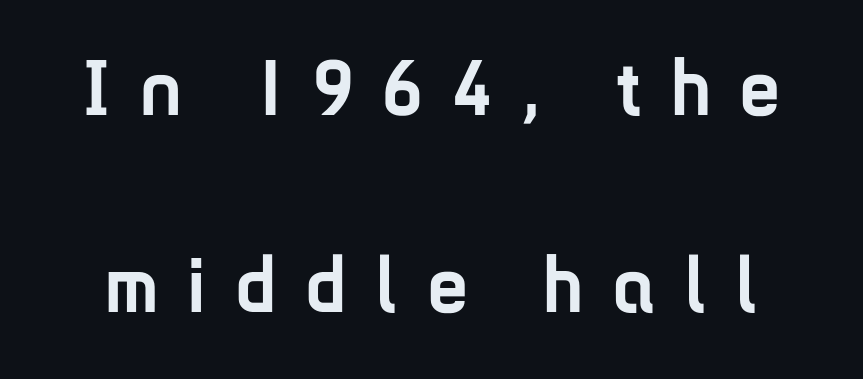
The image shows 79 px semibold, condensed sans-serif type, upright; set loose line spacing (2.49x), unusually wide letter spacing (+0.39 em), not underlined; low stroke contrast and a medium x-height.
